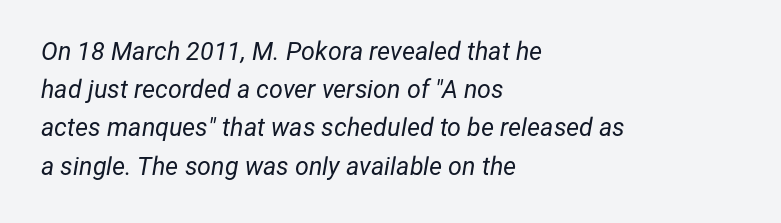
The image shows 25 px text type, italic (leaning right); set left-aligned, normal line spacing (1.53x), normal letter spacing, not underlined.
